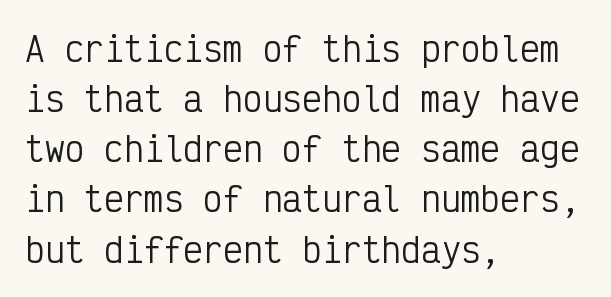
Each line starts at the same left margin while the right side varies. A light-to-regular cut is what we see here. If you measured baseline to baseline, you'd find a middling distance. The line texture is even and compact thanks to regular tracking. Think of a typewriter: that constant character pitch is what you see here.
